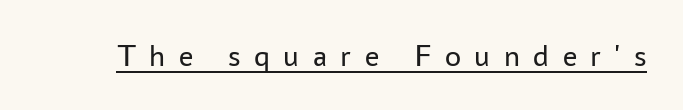
The image shows 32 px regular-weight sans-serif type, upright; set unusually wide letter spacing (+0.42 em), underlined; low stroke contrast and a medium x-height.
